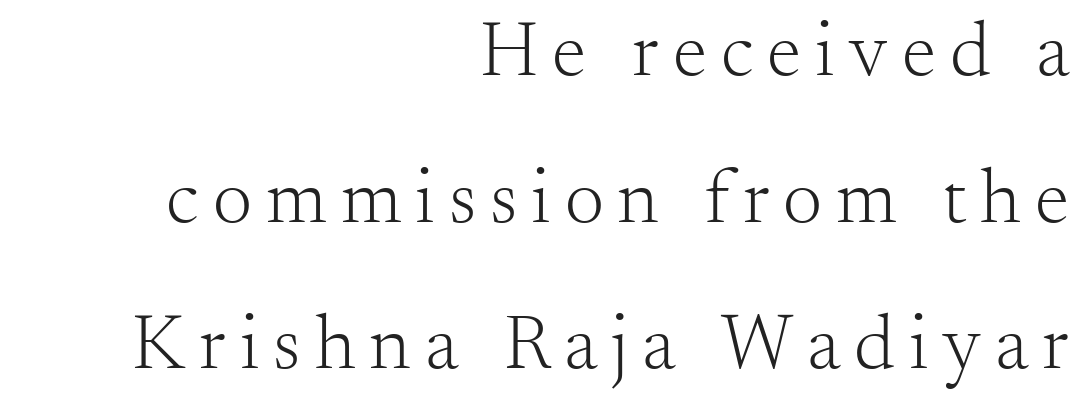
Q: Is the text bold? A: No.
Q: Is the text italic (slanted)? A: No, it is upright.
Q: Is the typeface a serif or a sans-serif typeface? A: Serif.
Q: Is the text underlined? A: No.
Q: How is the paragraph aligned? A: Right-aligned.
Q: Width (condensed, normal, or wide)? A: Normal.
Q: Stroke contrast? A: Medium.
Q: x-height? A: Small.
Q: Monospaced? A: No.
